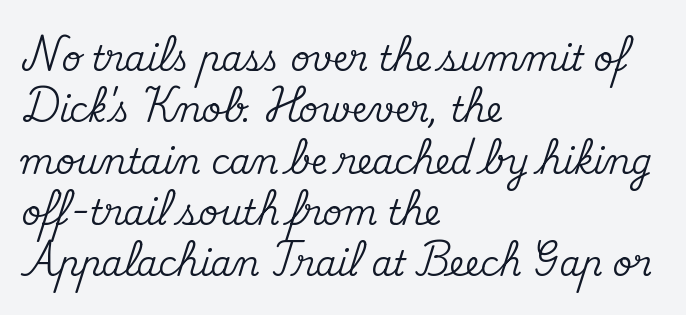
The image shows 34 px serif type; set left-aligned, normal line spacing (1.51x), normal letter spacing, not underlined; medium stroke contrast and a small x-height.
